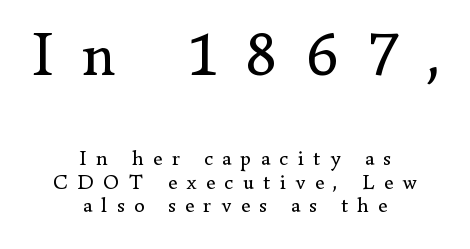
These lines stack symmetrically, like a column narrowing and widening about its center. The face used here is proportionally spaced, like ordinary book or web type. The first block has been scaled up relative to the second. Tracking value appears strongly positive — letters spread wide.
